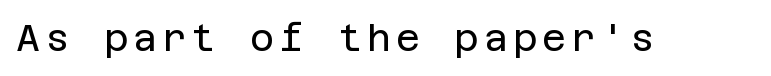
Serif or sans? Sans — the stroke terminals are bare. This reads as an unemphasized weight, regular at the heaviest. Anything drawn beneath the words? Only blank space. This sample uses an upright cut, with every glyph sitting square on the baseline.
